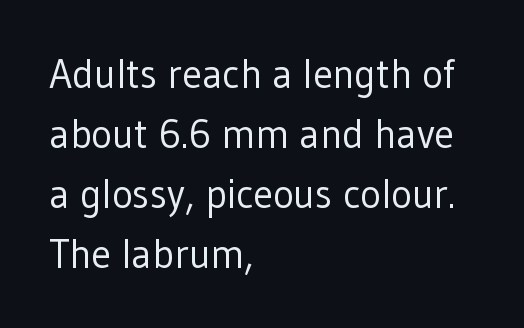
The image shows 40 px regular-weight sans-serif type, upright; set left-aligned, normal line spacing (1.5x), normal letter spacing, not underlined; low stroke contrast and a medium x-height.
